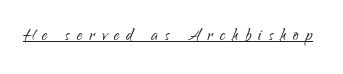
The image shows 22 px text type; set unusually wide letter spacing (+0.32 em), underlined.
